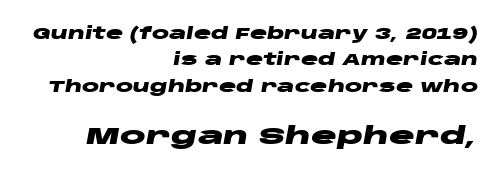
{"italic": "yes", "lean": "right", "slant_degrees": 10, "bold": "yes", "underline": "no", "align": "right", "line_spacing": "normal", "line_spacing_ratio": 1.65, "letter_spacing": "normal", "letter_spacing_em": 0.0, "larger_block": "second", "size_ratio": 1.5, "glyph_px": 24}
